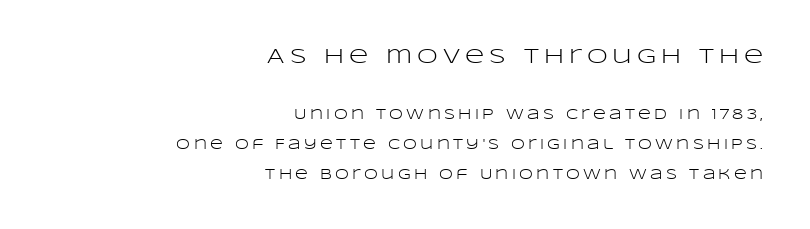
The image shows 21 px text type, upright; set right-aligned, loose line spacing (2.12x), unusually wide letter spacing (+0.24 em), not underlined; the first (top) block is 1.5x larger.
